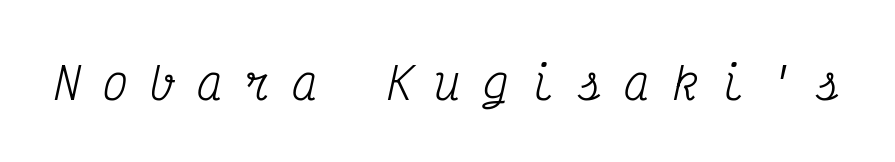
Q: Is the text bold? A: No.
Q: Is the text italic (slanted)? A: Yes, it leans right by about 12 degrees.
Q: Is the typeface a serif or a sans-serif typeface? A: Serif.
Q: Is the text underlined? A: No.
Q: Is the spacing between letters normal or unusually wide? A: Unusually wide.
Q: Width (condensed, normal, or wide)? A: Condensed.
Q: Stroke contrast? A: Medium.
Q: x-height? A: Medium.
Q: Monospaced? A: Yes.
